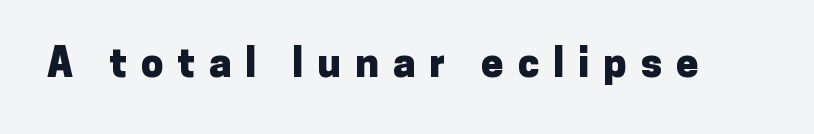
{"serif": "no", "italic": "no", "bold": "yes", "weight": "heavy", "width": "normal", "stroke_contrast": "low", "x_height": "medium", "monospaced": "no", "underline": "no", "letter_spacing": "wide", "letter_spacing_em": 0.35, "glyph_px": 40}
